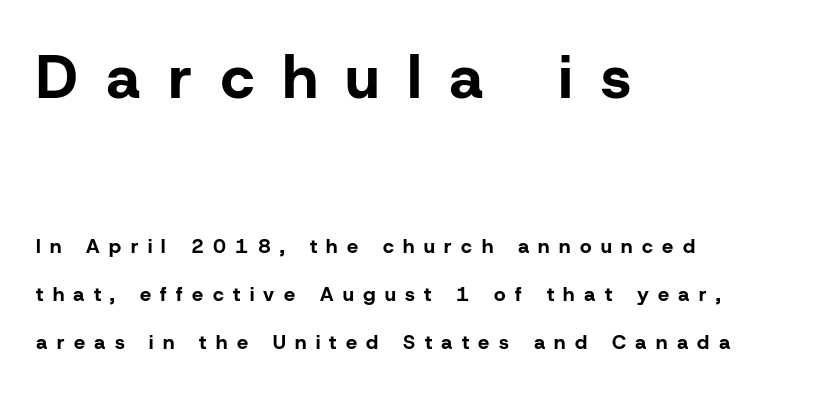
The image shows 61 px bold sans-serif type, upright; set left-aligned, loose line spacing (2.41x), unusually wide letter spacing (+0.47 em), not underlined; the first (top) block is 3.05x larger; low stroke contrast and a medium x-height.
